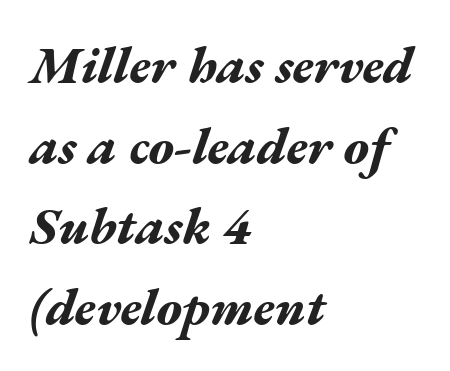
Q: Is the text bold? A: Yes.
Q: Is the text italic (slanted)? A: Yes, it leans right by about 17 degrees.
Q: Is the text underlined? A: No.
Q: How is the paragraph aligned? A: Left-aligned.
Q: Is the spacing between letters normal or unusually wide? A: Normal.
Q: Is the spacing between lines tight, normal or loose? A: Normal.
Q: Width (condensed, normal, or wide)? A: Wide.
Q: Stroke contrast? A: Medium.
Q: x-height? A: Medium.
Q: Monospaced? A: No.
